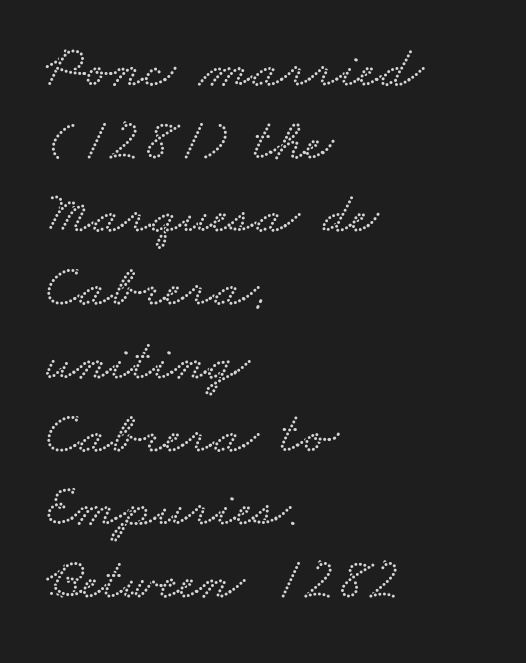
The image shows 59 px wide type; set left-aligned, line spacing 1.24x, normal letter spacing, not underlined; low stroke contrast and a small x-height.
